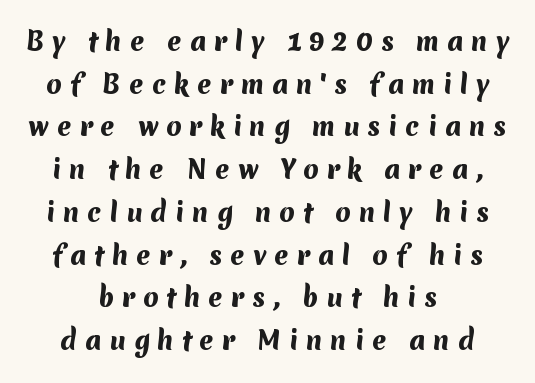
{"bold": "yes", "underline": "no", "align": "center", "line_spacing_ratio": 1.71, "letter_spacing": "wide", "letter_spacing_em": 0.31, "glyph_px": 25}
